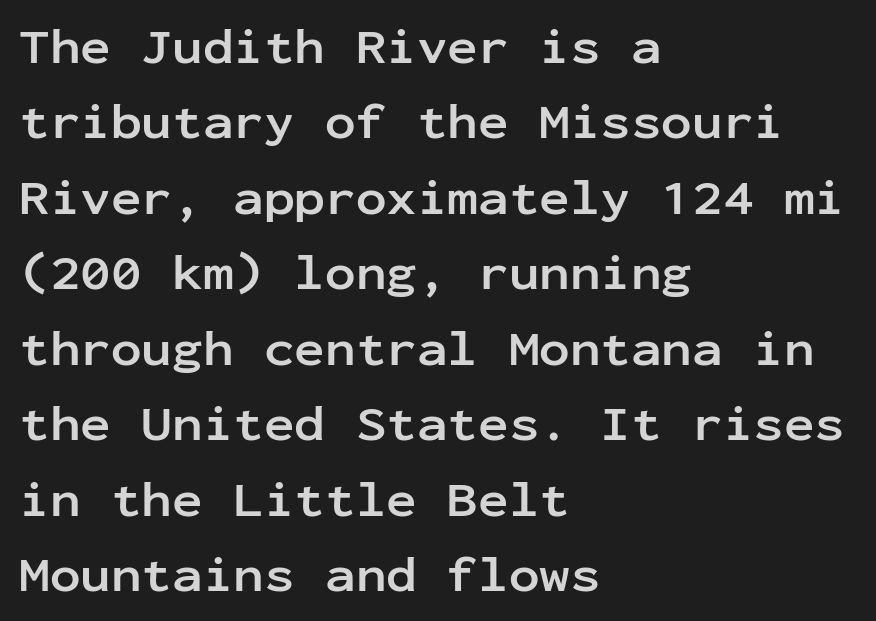
Each new line begins a customary step beneath the previous one. The characters look thick and weighty, a clear bold. Casual observation: everything's shoved over to the left. Does the type have serifs? No, each stem ends abruptly.
